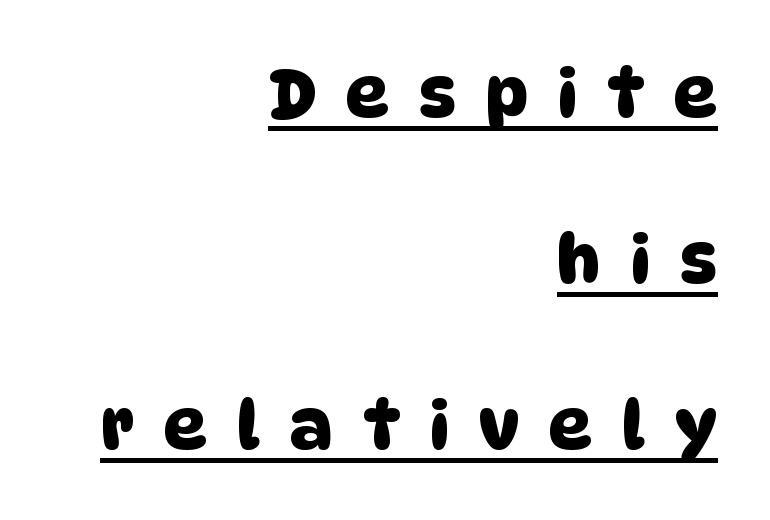
The rendering shows plain stroke endings on the letterforms — a sans-serif design. There is plenty of visible air inserted between adjacent glyphs. Is this a fixed-width face? No — the glyphs have proportional, varying widths. Compared with undecorated copy, this sample adds a rule below the words.
